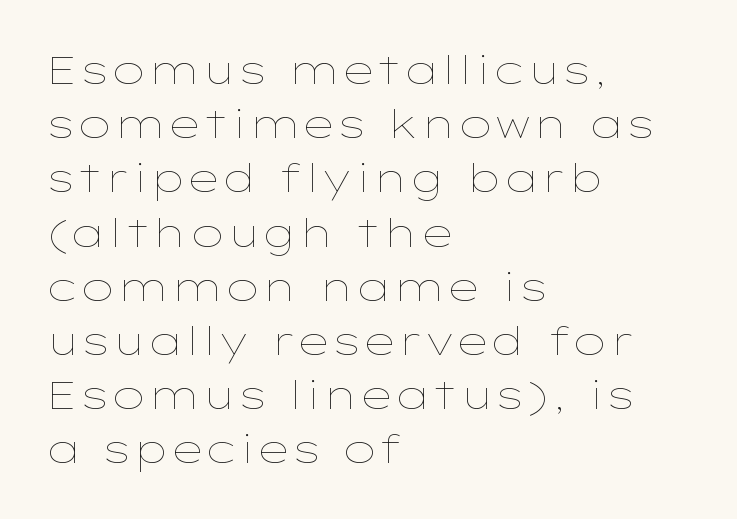
Q: Is the text bold? A: No.
Q: Is the text italic (slanted)? A: No, it is upright.
Q: Is the text underlined? A: No.
Q: How is the paragraph aligned? A: Left-aligned.
Q: Is the spacing between letters normal or unusually wide? A: Normal.
Q: Is the spacing between lines tight, normal or loose? A: Normal.
Q: Width (condensed, normal, or wide)? A: Wide.
Q: Stroke contrast? A: Low.
Q: x-height? A: Medium.
Q: Monospaced? A: No.
